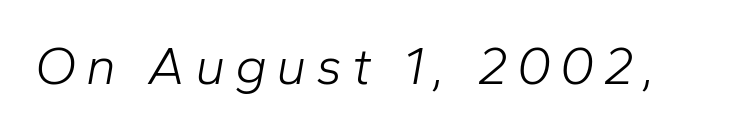
The image shows 53 px light type, italic (leaning right); set not underlined; low stroke contrast and a medium x-height.
